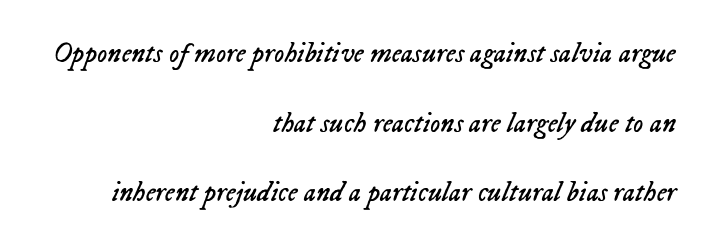
The leading is generous, giving the passage an open texture. Is the block centered? No — it sits flush against the right margin. Is this a fixed-width face? No — the glyphs have proportional, varying widths. Observe the lean: these are italic letterforms. The baseline area is clear.
